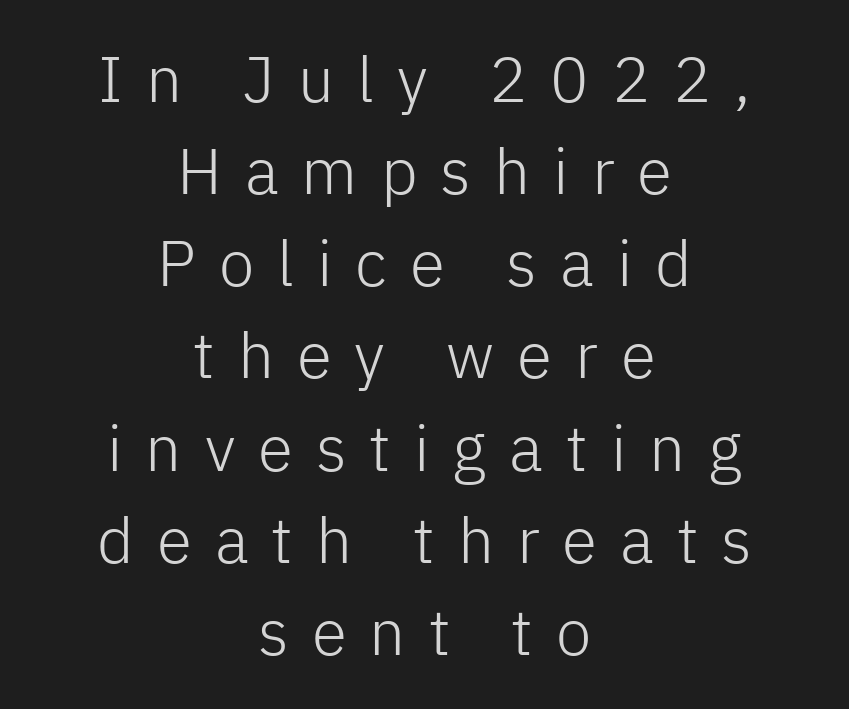
The tracking reads as deliberately expanded to a designer's eye. Font category for this specimen: sans-serif. Heft: none added — not bold. Spacing verdict: proportional, widths tailored to each character. Quick note: interline space is typical. Bare-footed words on every line.
